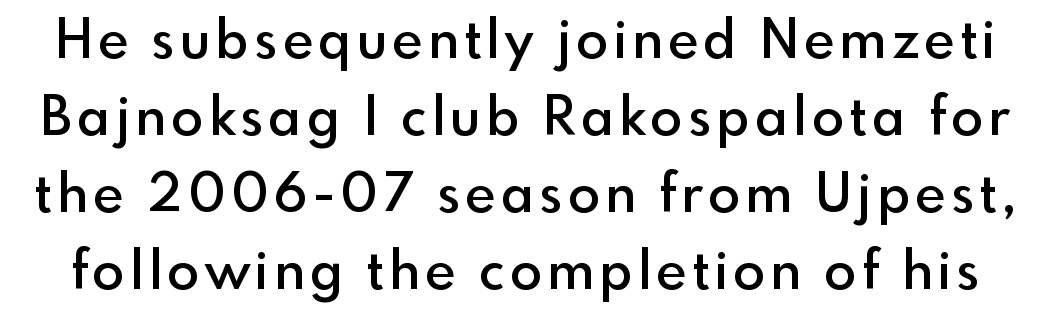
A bit beefed up — I'd call it semibold rather than bold. Underlining? Definitely not there. It's the straight-up-and-down kind of type. Grotesque or geometric, the face here clearly has no serifs. Leading: standard. Spacing verdict: proportional, widths tailored to each character.
